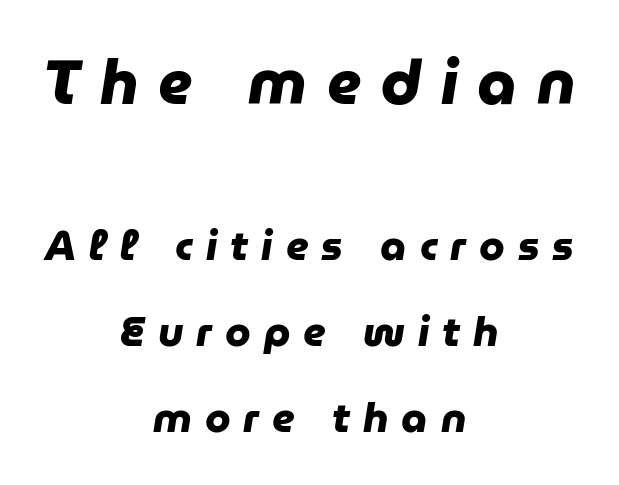
The image shows 62 px heavy sans-serif type; set centered, loose line spacing (2.1x), unusually wide letter spacing (+0.32 em), not underlined; the first (top) block is 1.51x larger; low stroke contrast and a medium x-height.
